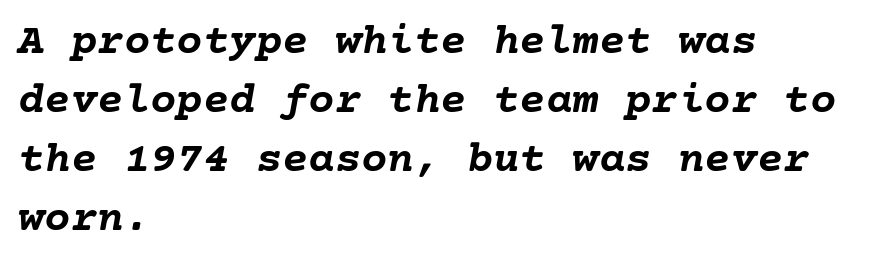
{"italic": "yes", "lean": "right", "slant_degrees": 10, "bold": "yes", "weight": "semibold", "width": "normal", "stroke_contrast": "low", "x_height": "medium", "underline": "no", "align": "left", "line_spacing": "normal", "line_spacing_ratio": 1.34, "letter_spacing": "normal", "letter_spacing_em": 0.0, "glyph_px": 44}
